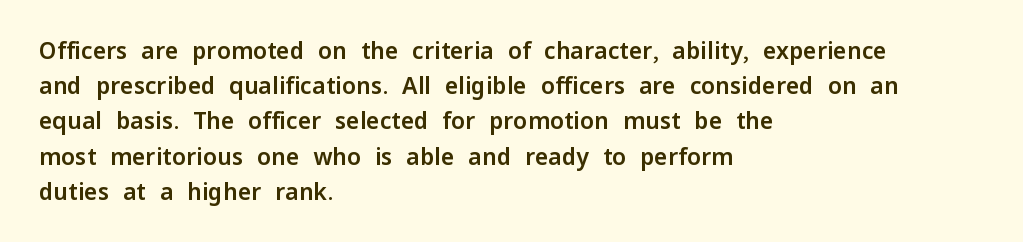
Q: Is the text italic (slanted)? A: No, it is upright.
Q: Is the text underlined? A: No.
Q: How is the paragraph aligned? A: Left-aligned.
Q: Is the spacing between letters normal or unusually wide? A: Normal.
Q: Is the spacing between lines tight, normal or loose? A: Normal.
